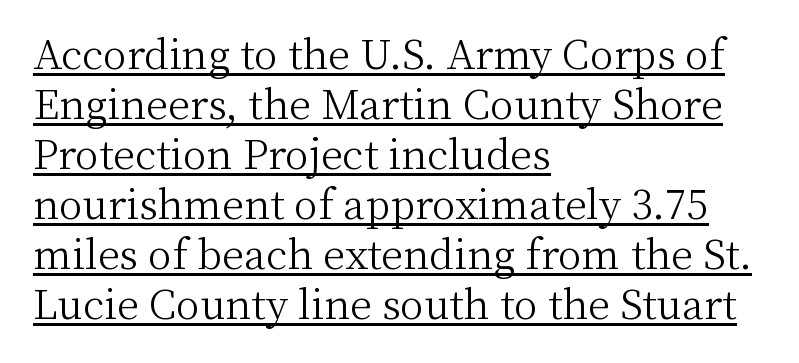
The designer went with a serif here, giving each stem small feet. The paragraph shown leans on its left margin. Each word holds together tightly as a unit, with standard inter-letter gaps. This is underlined copy, the kind a proofreader might mark for attention. Proportional: the letters do not fall into vertical columns.
